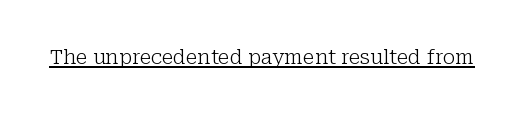
Q: Is the text bold? A: No.
Q: Is the text italic (slanted)? A: No, it is upright.
Q: Is the text underlined? A: Yes.
Q: Is the spacing between letters normal or unusually wide? A: Normal.
